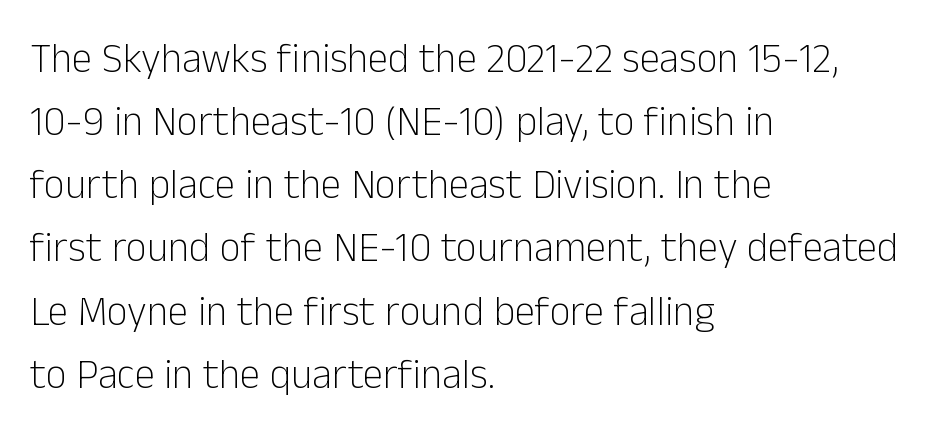
{"serif": "no", "italic": "no", "bold": "no", "weight": "light", "width": "normal", "stroke_contrast": "low", "x_height": "medium", "monospaced": "no", "underline": "no", "align": "left", "line_spacing": "normal", "line_spacing_ratio": 1.54, "letter_spacing": "normal", "letter_spacing_em": 0.0, "glyph_px": 41}
